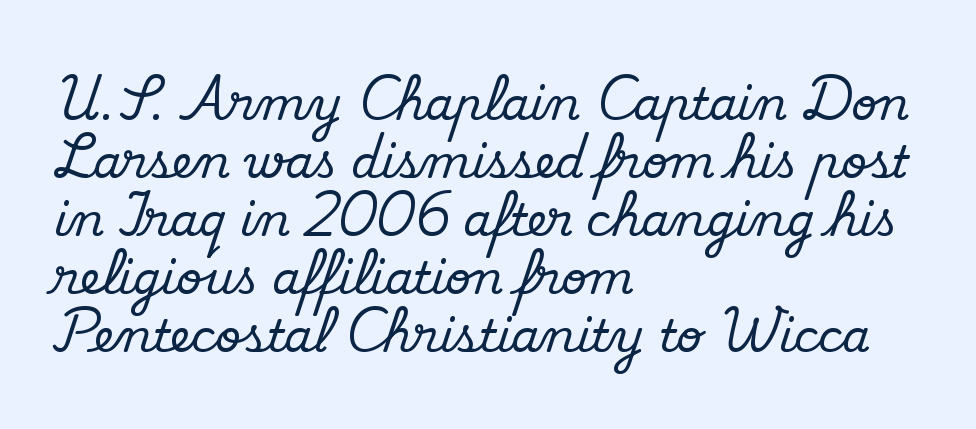
{"serif": "yes", "width": "normal", "stroke_contrast": "medium", "x_height": "small", "monospaced": "no", "underline": "no", "align": "left", "line_spacing": "normal", "line_spacing_ratio": 1.29, "letter_spacing": "normal", "letter_spacing_em": 0.0, "glyph_px": 45}
